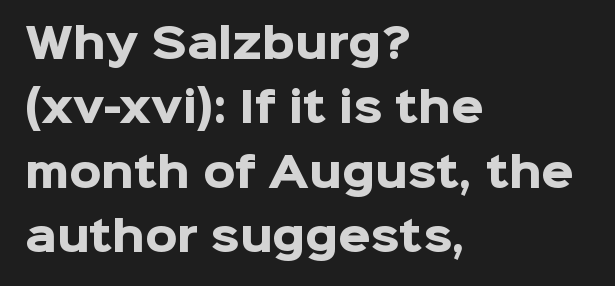
{"serif": "no", "italic": "no", "bold": "yes", "weight": "heavy", "width": "normal", "stroke_contrast": "low", "x_height": "medium", "monospaced": "no", "underline": "no", "align": "left", "line_spacing": "normal", "line_spacing_ratio": 1.57, "letter_spacing": "normal", "letter_spacing_em": 0.0, "glyph_px": 41}
